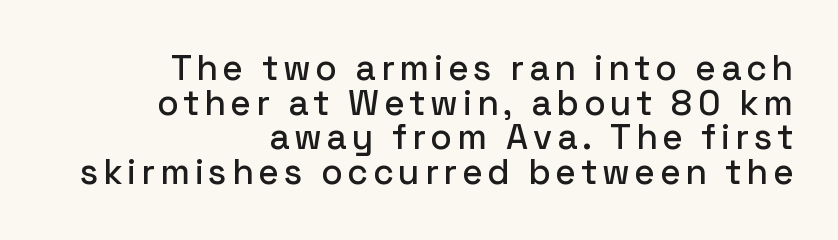
{"serif": "no", "italic": "no", "width": "normal", "stroke_contrast": "low", "x_height": "medium", "monospaced": "no", "underline": "no", "align": "right", "line_spacing": "tight", "line_spacing_ratio": 0.99, "glyph_px": 35}
